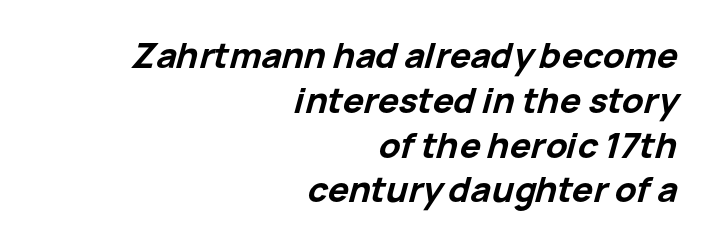
Q: Is the text bold? A: Yes.
Q: Is the text italic (slanted)? A: Yes, it leans right by about 15 degrees.
Q: Is the text underlined? A: No.
Q: How is the paragraph aligned? A: Right-aligned.
Q: Is the spacing between letters normal or unusually wide? A: Normal.
Q: Is the spacing between lines tight, normal or loose? A: Normal.
Q: Width (condensed, normal, or wide)? A: Normal.
Q: Stroke contrast? A: Low.
Q: x-height? A: Medium.
Q: Monospaced? A: No.
